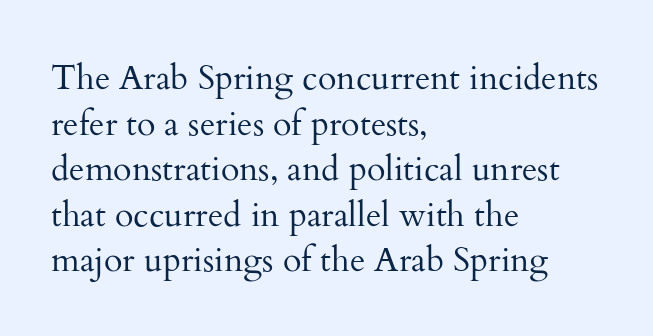
{"serif": "yes", "italic": "no", "bold": "no", "weight": "regular", "width": "normal", "stroke_contrast": "medium", "x_height": "small", "monospaced": "no", "underline": "no", "align": "left", "line_spacing": "normal", "line_spacing_ratio": 1.34, "letter_spacing": "normal", "letter_spacing_em": 0.0, "glyph_px": 34}
